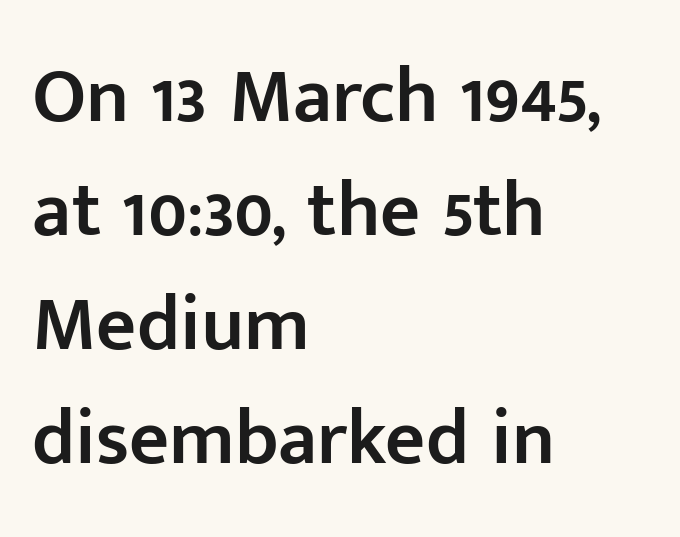
No word sits above an underline. The ragged edge is on the right, which tells us the setting is flush left. Regarding serifs, this sample does without them. Do the characters align in a grid? No, the font is proportional.
